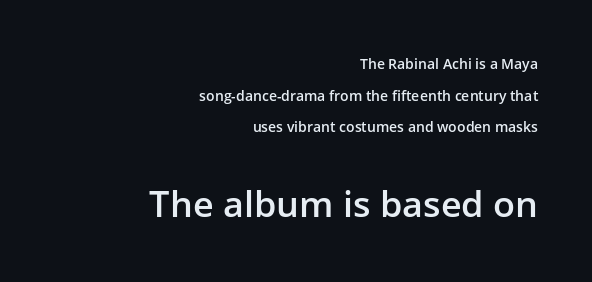
These two chunks differ in scale, with the bottom chunk taking the larger measure. The typography opts for an upright posture over an oblique one. If you measured baseline to baseline, you'd find a long distance. The letters sit at their default tracking, neither squeezed nor spread. You could not count columns in this text — the font is proportionally spaced.
